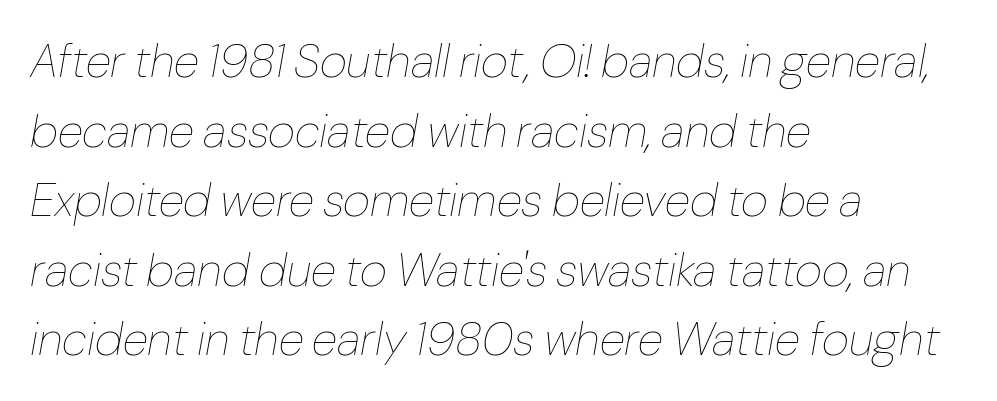
The image shows 47 px thin type, italic (leaning right); set left-aligned, normal line spacing (1.48x), normal letter spacing, not underlined; low stroke contrast and a medium x-height.
